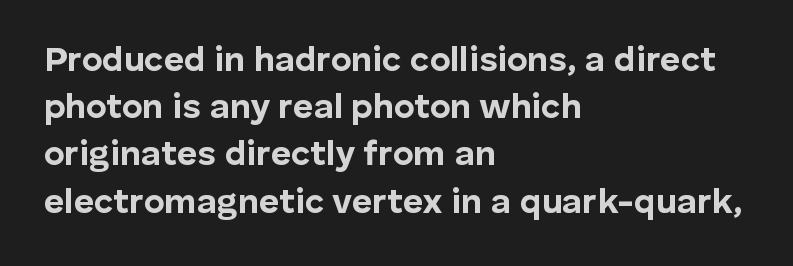
Q: Is the text bold? A: Yes.
Q: Is the text italic (slanted)? A: No, it is upright.
Q: Is the typeface a serif or a sans-serif typeface? A: Sans-serif.
Q: Is the text underlined? A: No.
Q: How is the paragraph aligned? A: Left-aligned.
Q: Is the spacing between letters normal or unusually wide? A: Normal.
Q: Is the spacing between lines tight, normal or loose? A: Normal.
Q: Width (condensed, normal, or wide)? A: Normal.
Q: Stroke contrast? A: Low.
Q: x-height? A: Medium.
Q: Monospaced? A: No.
